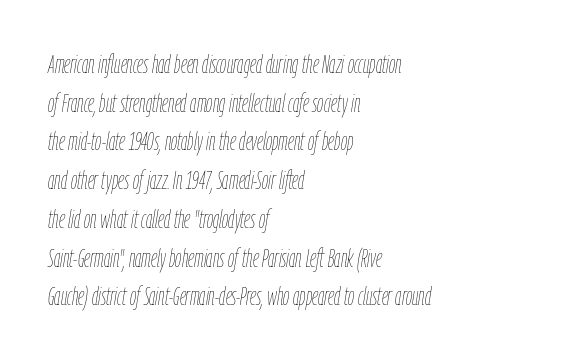
Notice how the stems are inclined rather than vertical — that's the hallmark of italics. Whoever set this chose a conventional vertical rhythm. All the whitespace from short lines collects on the right. In terms of letterspacing, this is plain default setting. Honestly, there is no underline to notice here at all. Stroke mass is kept to a normal reading level or below.
